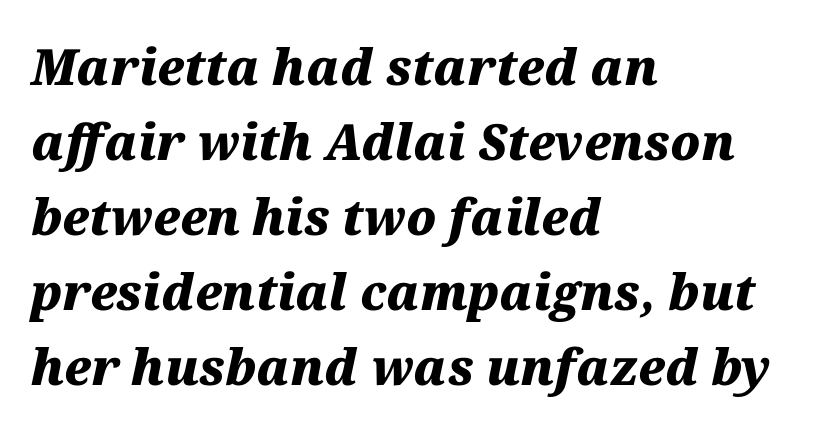
The image shows 50 px heavy type, italic (leaning right); set left-aligned, normal line spacing (1.5x), normal letter spacing, not underlined; medium stroke contrast and a medium x-height.
